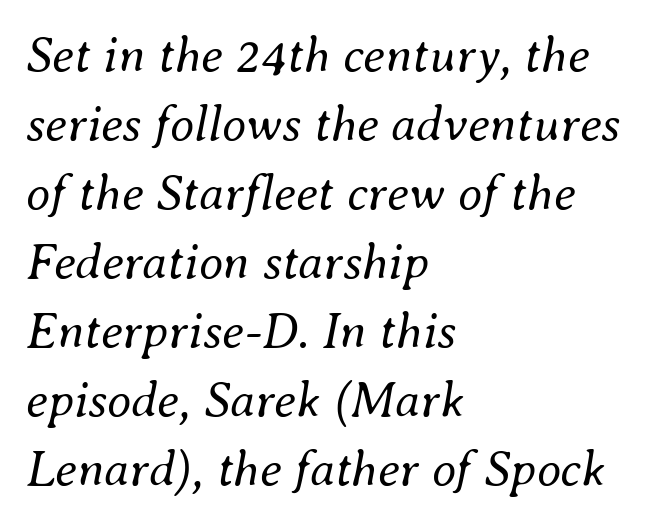
Just letters on the line, the space beneath them empty. Vertically, the passage feels balanced, rows spaced as you'd expect. The letters sit at their default tracking, neither squeezed nor spread. The rendering uses natural spacing where letterforms have individual widths. Short and long lines alike share a common starting point at left. Stroke thickness stays within the range of a standard reading face or lighter.
